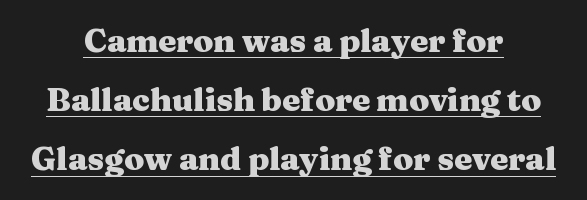
{"serif": "yes", "italic": "no", "bold": "yes", "weight": "heavy", "width": "wide", "stroke_contrast": "medium", "x_height": "medium", "monospaced": "no", "underline": "yes", "align": "center", "line_spacing_ratio": 1.85, "letter_spacing": "normal", "letter_spacing_em": 0.0, "glyph_px": 32}
